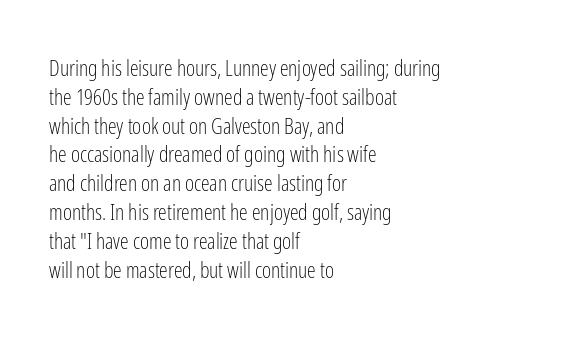
Q: Is the text bold? A: No.
Q: Is the text italic (slanted)? A: No, it is upright.
Q: Is the text underlined? A: No.
Q: How is the paragraph aligned? A: Left-aligned.
Q: Is the spacing between letters normal or unusually wide? A: Normal.
Q: Is the spacing between lines tight, normal or loose? A: Normal.
